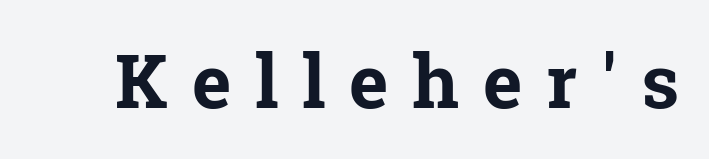
The image shows 74 px bold serif type, upright; set unusually wide letter spacing (+0.32 em), not underlined; low stroke contrast and a medium x-height.
